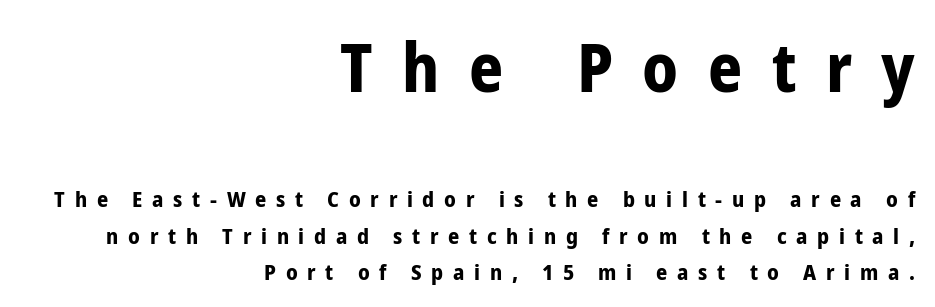
Bigger letters appear in the top chunk; the bottom chunk is reduced. This rendering widens character spacing well past its baseline value. This is roman type, the default non-slanted kind. Varying glyph widths throughout — classic text-font behaviour. Horizontal alignment here is rightward, an uncommon choice for prose.
